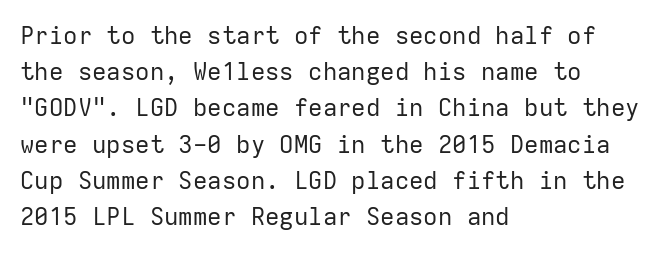
Q: Is the text bold? A: No.
Q: Is the text italic (slanted)? A: No, it is upright.
Q: Is the text underlined? A: No.
Q: How is the paragraph aligned? A: Left-aligned.
Q: Is the spacing between letters normal or unusually wide? A: Normal.
Q: Is the spacing between lines tight, normal or loose? A: Normal.
